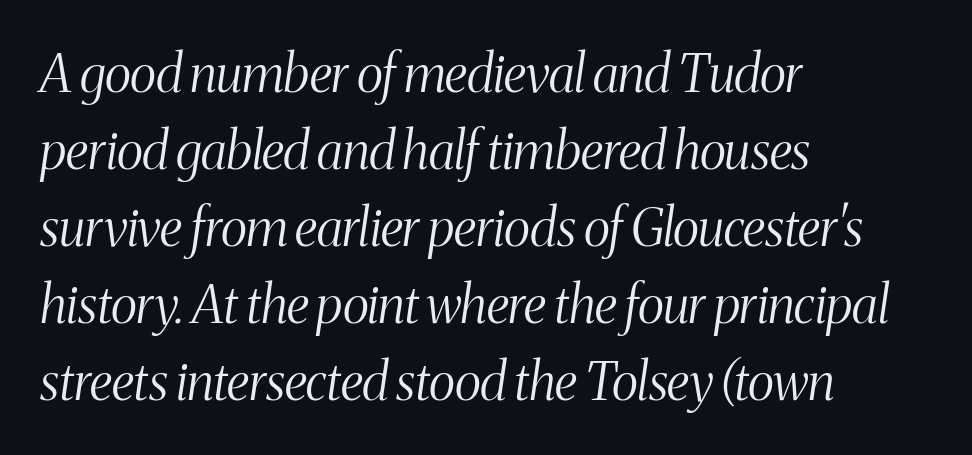
{"serif": "yes", "italic": "yes", "lean": "right", "slant_degrees": 8, "bold": "no", "weight": "light", "width": "condensed", "stroke_contrast": "medium", "x_height": "medium", "monospaced": "no", "underline": "no", "align": "left", "line_spacing": "normal", "line_spacing_ratio": 1.48, "letter_spacing": "normal", "letter_spacing_em": 0.0, "glyph_px": 52}
